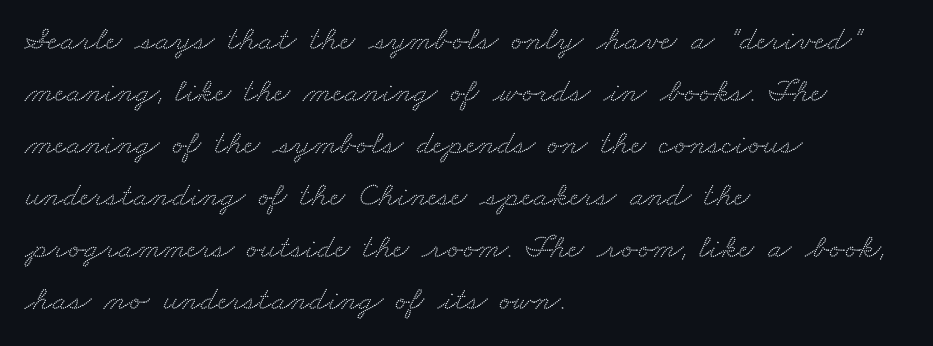
The image shows 34 px wide serif type; set left-aligned, normal line spacing (1.53x), normal letter spacing, not underlined; medium stroke contrast and a small x-height.
